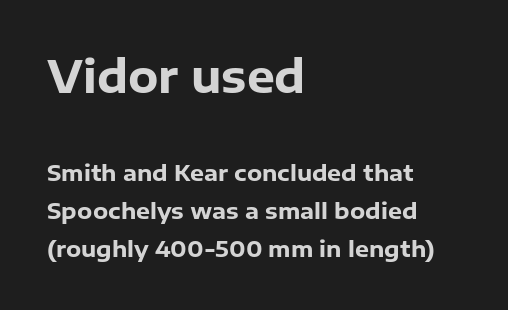
The image shows 44 px heavy sans-serif type, upright; set left-aligned, line spacing 1.73x, normal letter spacing, not underlined; the first (top) block is 2.0x larger; low stroke contrast and a medium x-height.
